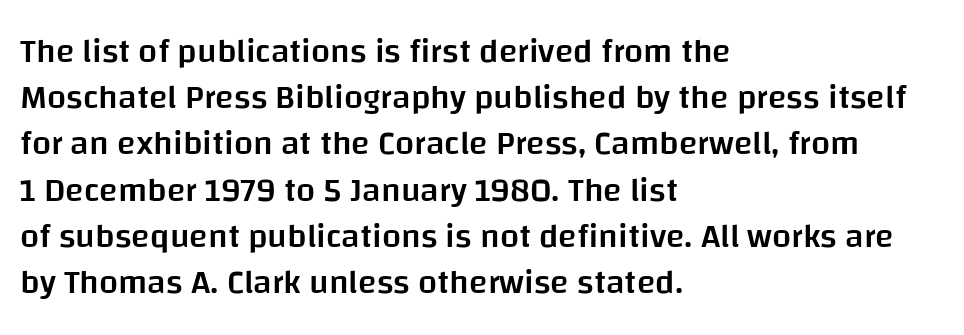
Line beginnings align vertically; line endings do not. The glyphs are unaccompanied by any horizontal stroke below them. The designer went with a sans here, leaving each stem footless. The lines sit at an ordinary, default distance from one another.
